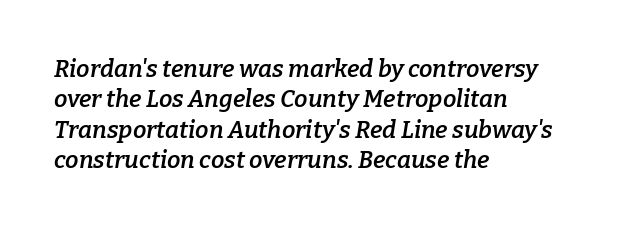
{"italic": "yes", "lean": "right", "slant_degrees": 9, "bold": "semi", "underline": "no", "align": "left", "line_spacing": "normal", "line_spacing_ratio": 1.27, "letter_spacing": "normal", "letter_spacing_em": 0.0, "glyph_px": 24}
